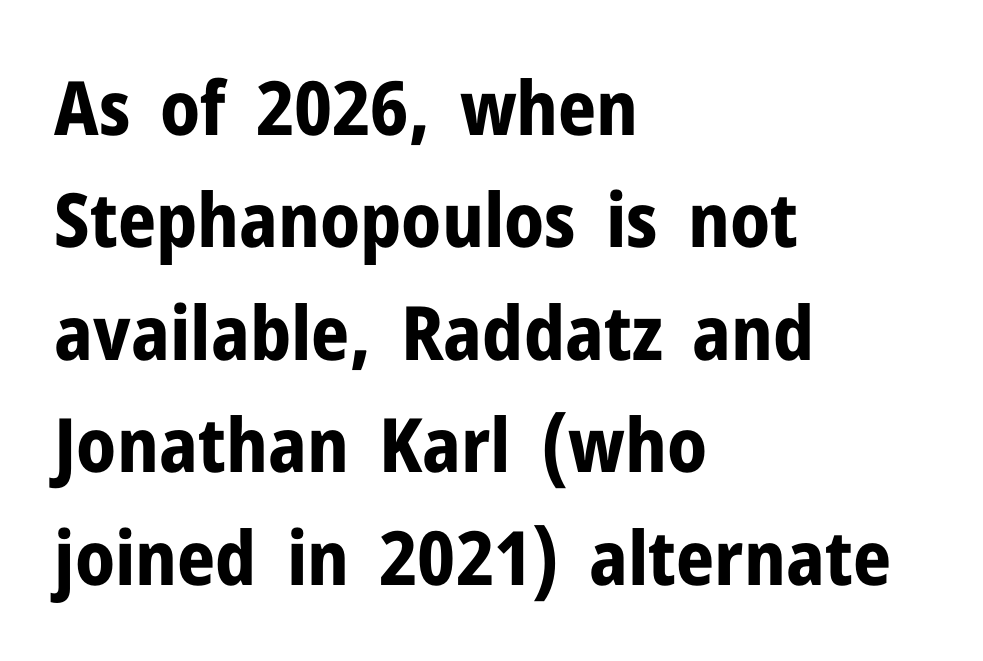
{"serif": "no", "italic": "no", "bold": "yes", "weight": "bold", "width": "normal", "stroke_contrast": "low", "x_height": "medium", "monospaced": "no", "underline": "no", "align": "left", "line_spacing": "normal", "line_spacing_ratio": 1.5, "letter_spacing": "normal", "letter_spacing_em": 0.0, "glyph_px": 75}
